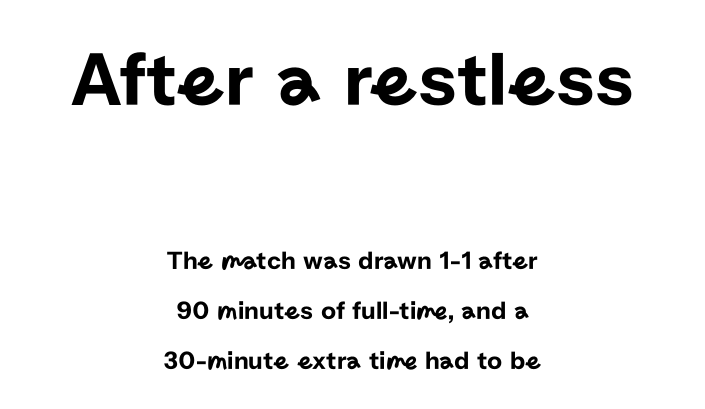
Lines of text with bare space underneath. The leading is generous, giving the passage an open texture. Does the copy run flush right? No — it is centered line by line. The typography opts for an upright posture over an oblique one. Nope, no serifs anywhere on these letters. Larger block? The one above; the one below is distinctly smaller.
